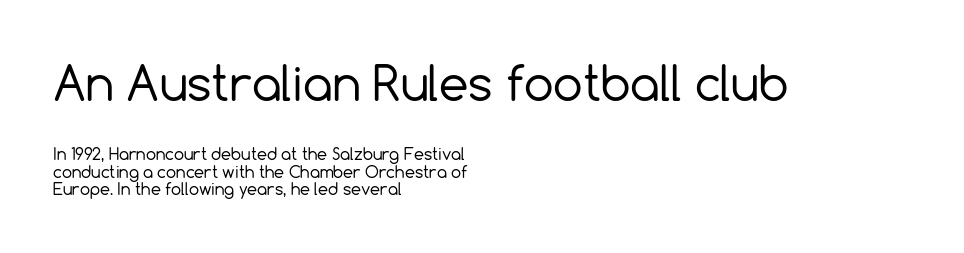
Decoration check: the copy has no underline. Stroke thickness stays within the range of a standard reading face or lighter. The passage shown begins with its larger block and ends with its smaller one. These lines were composed using upright roman letters. Visually the block forms a straight wall on the left and a jagged coastline on the right.
